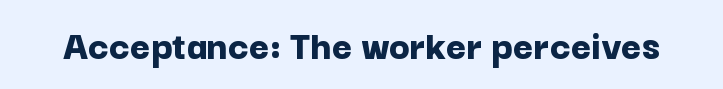
The image shows 43 px bold sans-serif type, upright; set normal letter spacing, not underlined; low stroke contrast and a medium x-height.
